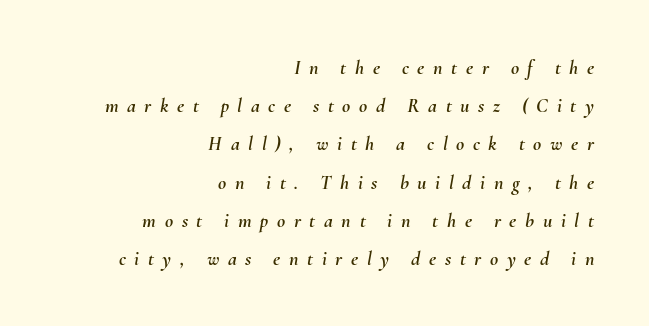
Q: Is the text italic (slanted)? A: Yes, it leans right by about 10 degrees.
Q: Is the text underlined? A: No.
Q: How is the paragraph aligned? A: Right-aligned.
Q: Is the spacing between letters normal or unusually wide? A: Unusually wide.
Q: Is the spacing between lines tight, normal or loose? A: Loose.
